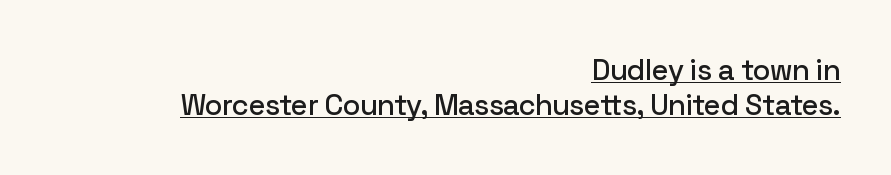
The image shows 29 px sans-serif type, upright; set right-aligned, line spacing 1.19x, normal letter spacing, underlined; low stroke contrast and a medium x-height.
